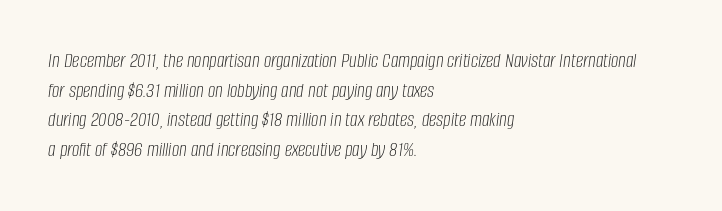
Q: Is the text bold? A: No.
Q: Is the text italic (slanted)? A: Yes, it leans right by about 8 degrees.
Q: Is the text underlined? A: No.
Q: How is the paragraph aligned? A: Left-aligned.
Q: Is the spacing between letters normal or unusually wide? A: Normal.
Q: Is the spacing between lines tight, normal or loose? A: Normal.
